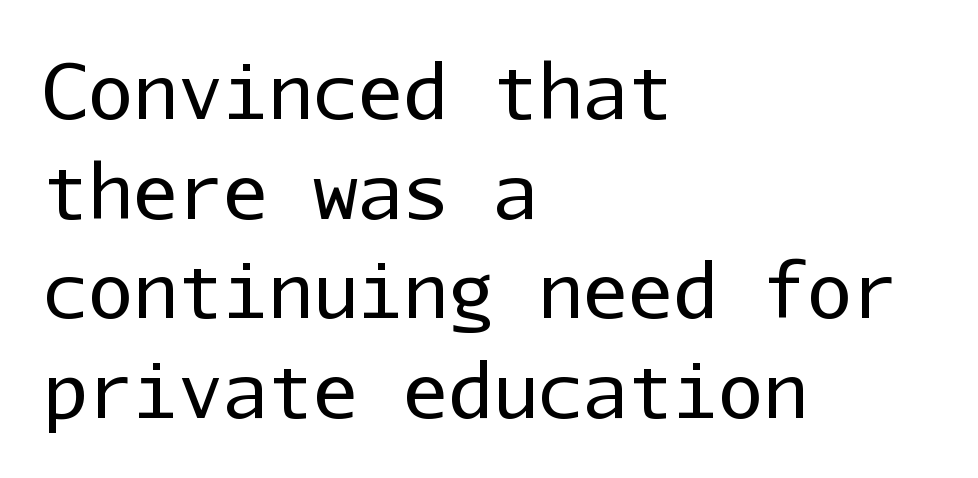
The image shows 75 px regular-weight sans-serif type, upright, monospaced; set left-aligned, normal line spacing (1.33x), normal letter spacing, not underlined; low stroke contrast and a medium x-height.
